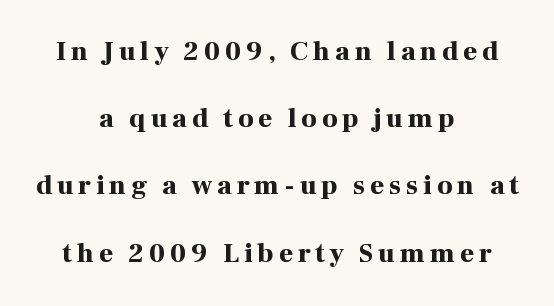
{"italic": "no", "bold": "yes", "underline": "no", "align": "center", "line_spacing": "loose", "line_spacing_ratio": 2.49, "glyph_px": 27}
